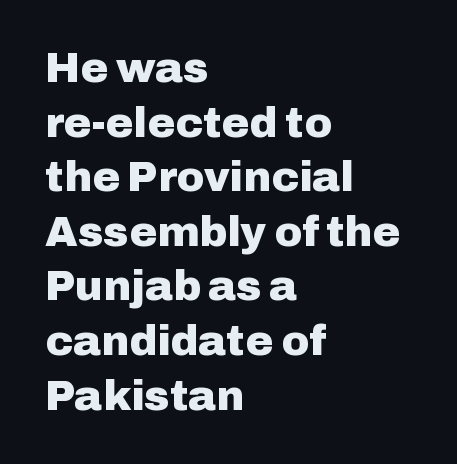
Q: Is the text bold? A: Yes.
Q: Is the text italic (slanted)? A: No, it is upright.
Q: Is the typeface a serif or a sans-serif typeface? A: Sans-serif.
Q: Is the text underlined? A: No.
Q: How is the paragraph aligned? A: Left-aligned.
Q: Is the spacing between letters normal or unusually wide? A: Normal.
Q: Is the spacing between lines tight, normal or loose? A: Normal.
Q: Width (condensed, normal, or wide)? A: Normal.
Q: Stroke contrast? A: Low.
Q: x-height? A: Medium.
Q: Monospaced? A: No.
